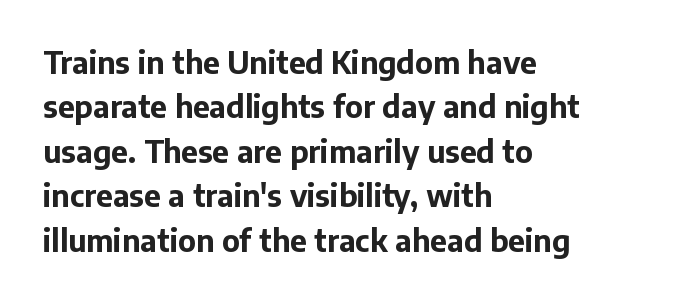
Look at the bottom of the vertical strokes: they stop flat, with no serifs. Honestly, the row spacing looks completely unremarkable. These lines were composed using upright roman letters. Do the characters align in a grid? No, the font is proportional. Does the weight exceed regular? Yes, all the way to bold. The lines in this sample share a left origin and differ only in where they stop.
